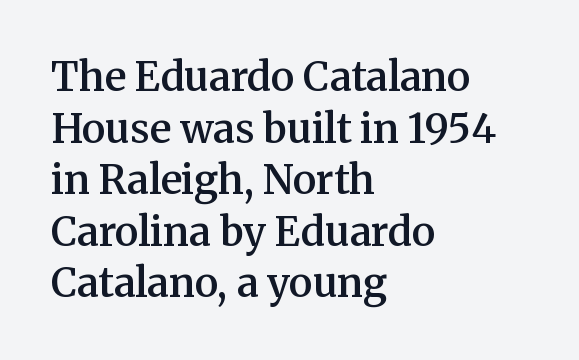
Q: Is the text bold? A: Semi-bold.
Q: Is the text italic (slanted)? A: No, it is upright.
Q: Is the typeface a serif or a sans-serif typeface? A: Serif.
Q: Is the text underlined? A: No.
Q: How is the paragraph aligned? A: Left-aligned.
Q: Is the spacing between letters normal or unusually wide? A: Normal.
Q: Is the spacing between lines tight, normal or loose? A: Normal.
Q: Width (condensed, normal, or wide)? A: Normal.
Q: Stroke contrast? A: Medium.
Q: x-height? A: Medium.
Q: Monospaced? A: No.
